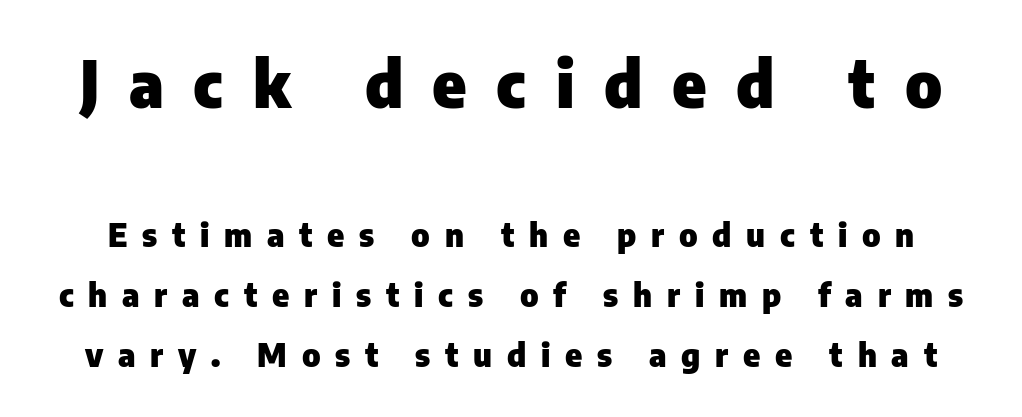
You could not count columns in this text — the font is proportionally spaced. Tall strokes in this sample are plumb rather than angled. Lines of text with bare space underneath. Substantial extra tracking has been applied to these lines.
